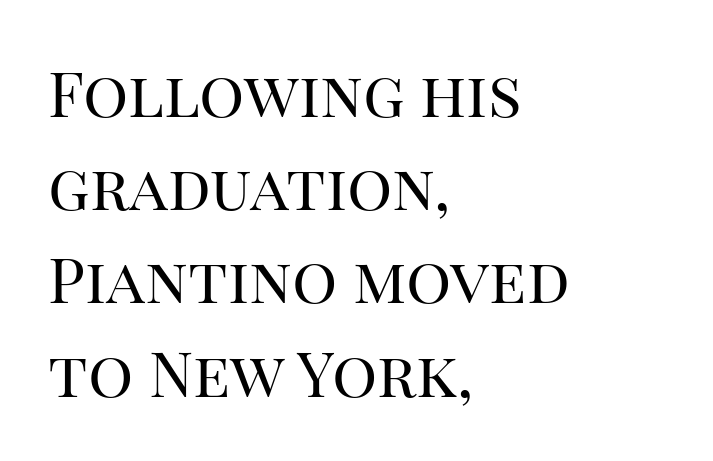
The face used here is rendered with its standard letterfit. Evenly set lines give the paragraph a standard silhouette. Is this a sans? No — the strokes have serifs. The baseline area is clear. The weight tops out at a normal text grade. The specimen reads as upright at a glance.
